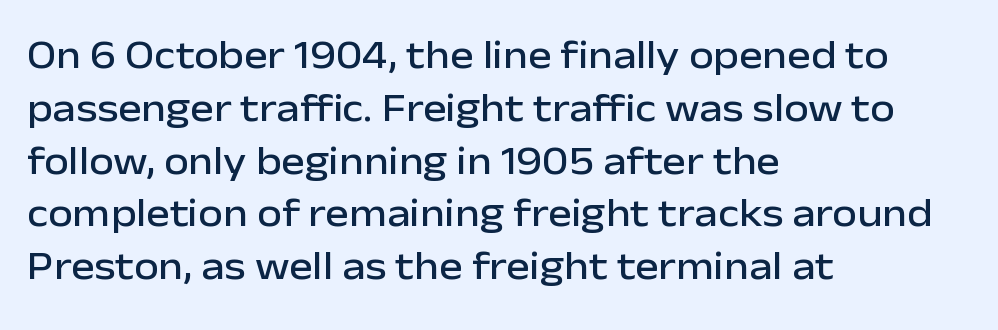
Evenly set lines give the paragraph a standard silhouette. Just letters on the line, the space beneath them empty. Serif or sans? Sans — the stroke terminals are bare. Students, note that the glyphs here touch the page at normal intervals.
